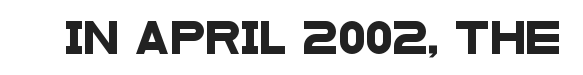
{"serif": "no", "width": "wide", "stroke_contrast": "low", "x_height": "large", "monospaced": "no", "underline": "no", "letter_spacing": "normal", "letter_spacing_em": 0.0, "glyph_px": 32}
